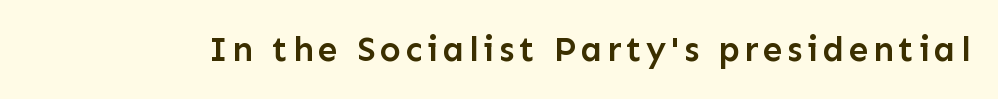
A fair bit of extra ink — the face is semibold, not bold. Is this a sans? Yes — the strokes have no serifs. Beneath every word, the page is bare. The letters advance in unequal steps, a hallmark of proportional type. If you drew a line through each stem, it would be perfectly vertical.
